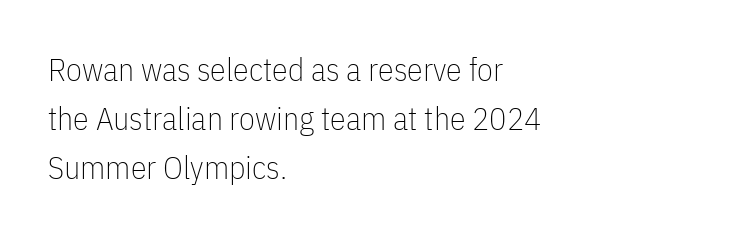
The image shows 32 px thin, condensed sans-serif type, upright; set left-aligned, normal line spacing (1.53x), normal letter spacing, not underlined; low stroke contrast and a medium x-height.
